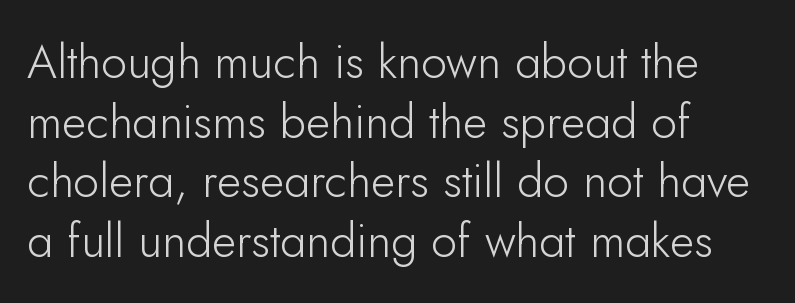
Q: Is the text bold? A: No.
Q: Is the text italic (slanted)? A: No, it is upright.
Q: Is the typeface a serif or a sans-serif typeface? A: Sans-serif.
Q: Is the text underlined? A: No.
Q: How is the paragraph aligned? A: Left-aligned.
Q: Is the spacing between letters normal or unusually wide? A: Normal.
Q: Is the spacing between lines tight, normal or loose? A: Normal.
Q: Width (condensed, normal, or wide)? A: Normal.
Q: Stroke contrast? A: Low.
Q: x-height? A: Small.
Q: Monospaced? A: No.
